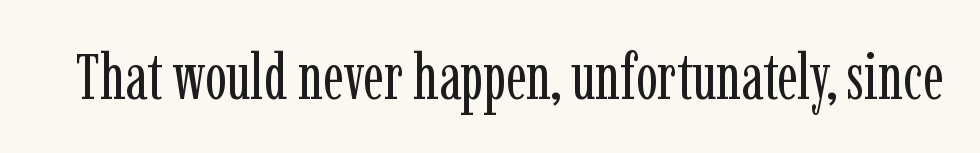
The gaps between neighbouring characters are ordinary and unremarkable. Spacing verdict: proportional, widths tailored to each character. Weight: regular or lighter. Typographically, this falls in the serif category.
